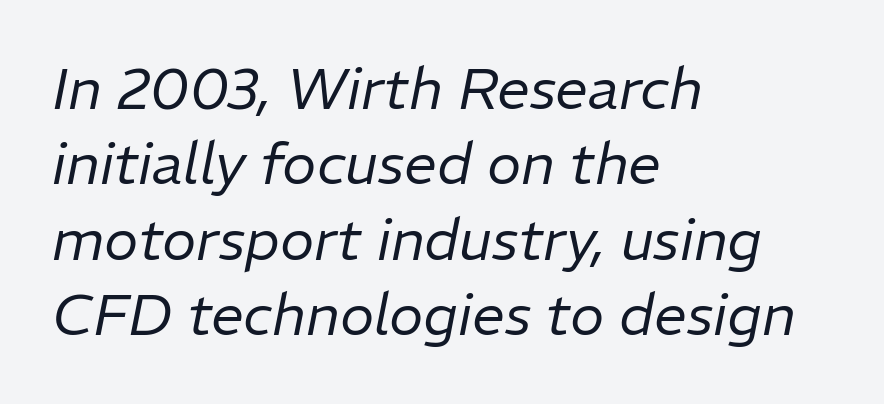
Q: Is the text bold? A: No.
Q: Is the text italic (slanted)? A: Yes, it leans right by about 11 degrees.
Q: Is the text underlined? A: No.
Q: How is the paragraph aligned? A: Left-aligned.
Q: Is the spacing between letters normal or unusually wide? A: Normal.
Q: Is the spacing between lines tight, normal or loose? A: Normal.
Q: Width (condensed, normal, or wide)? A: Normal.
Q: Stroke contrast? A: Low.
Q: x-height? A: Medium.
Q: Monospaced? A: No.
